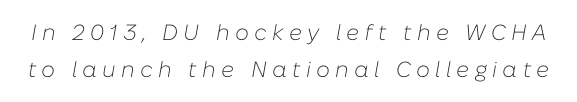
Q: Is the text bold? A: No.
Q: Is the text italic (slanted)? A: Yes, it leans right by about 10 degrees.
Q: Is the text underlined? A: No.
Q: Is the spacing between letters normal or unusually wide? A: Unusually wide.
Q: Is the spacing between lines tight, normal or loose? A: Normal.
